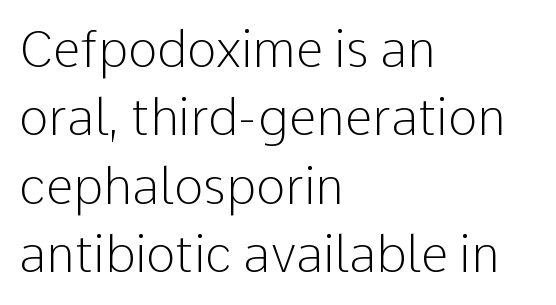
{"serif": "no", "italic": "no", "bold": "no", "weight": "light", "width": "normal", "stroke_contrast": "low", "x_height": "medium", "monospaced": "no", "underline": "no", "align": "left", "line_spacing": "normal", "line_spacing_ratio": 1.37, "letter_spacing": "normal", "letter_spacing_em": 0.0, "glyph_px": 50}
